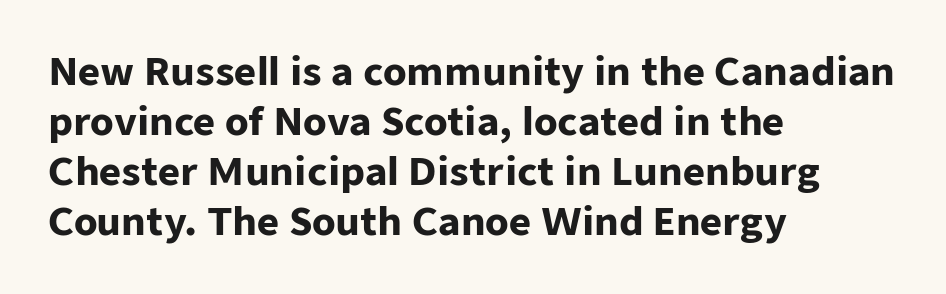
The image shows 38 px heavy sans-serif type, upright; set left-aligned, normal line spacing (1.32x), normal letter spacing, not underlined; low stroke contrast and a medium x-height.
